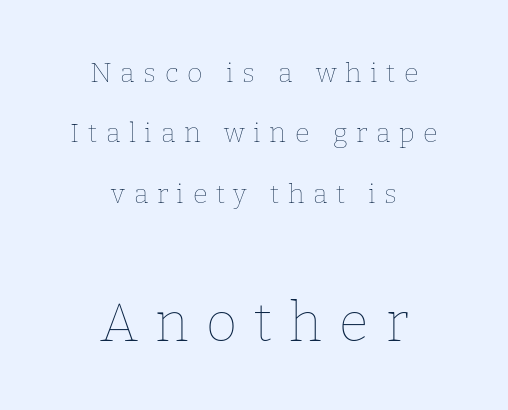
Q: Is the text bold? A: No.
Q: Is the text italic (slanted)? A: No, it is upright.
Q: Is the text underlined? A: No.
Q: How is the paragraph aligned? A: Centered.
Q: Is the spacing between letters normal or unusually wide? A: Unusually wide.
Q: Is the spacing between lines tight, normal or loose? A: Loose.
Q: Which block of text is set in a larger size, the first (top) or the second (bottom)? A: The second (bottom) one.
Q: Width (condensed, normal, or wide)? A: Normal.
Q: Stroke contrast? A: Low.
Q: x-height? A: Medium.
Q: Monospaced? A: No.
